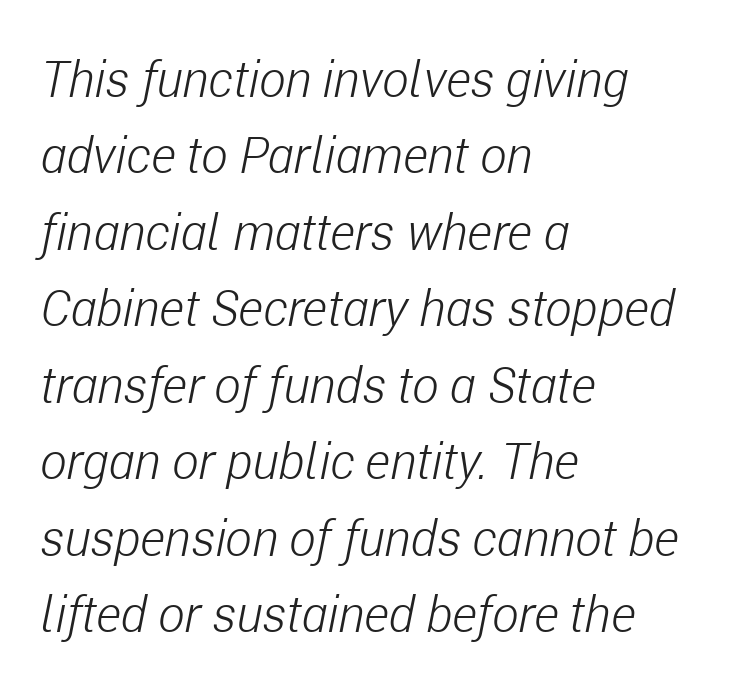
Look at the tracking — it's just the regular setting, nothing added. Varying glyph widths throughout — classic text-font behaviour. Weight class: somewhere from thin through regular. The paragraph shown leans on its left margin. These lines sit exactly where default settings would place them.
